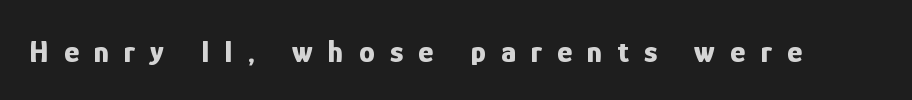
The image shows 32 px bold, condensed sans-serif type, upright; set unusually wide letter spacing (+0.47 em), not underlined; low stroke contrast and a medium x-height.
